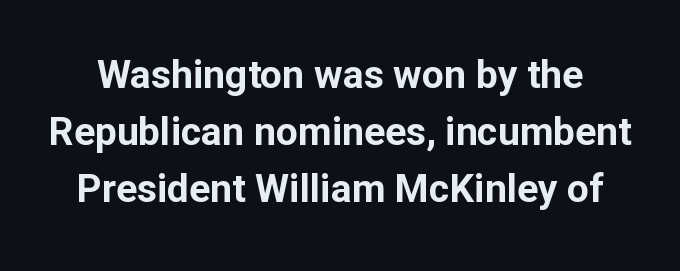
The image shows 39 px bold sans-serif type, upright; set normal line spacing (1.46x), normal letter spacing, not underlined; low stroke contrast and a medium x-height.
